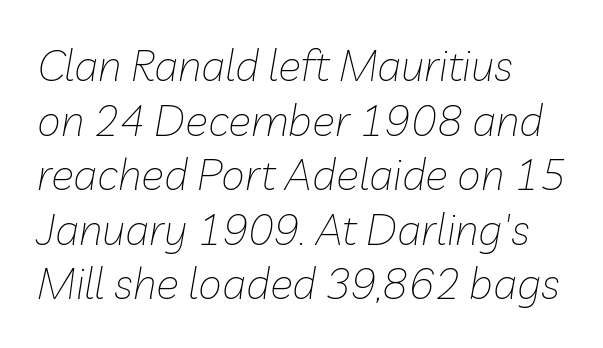
The image shows 43 px thin type, italic (leaning right); set left-aligned, normal line spacing (1.27x), normal letter spacing, not underlined; low stroke contrast and a medium x-height.
